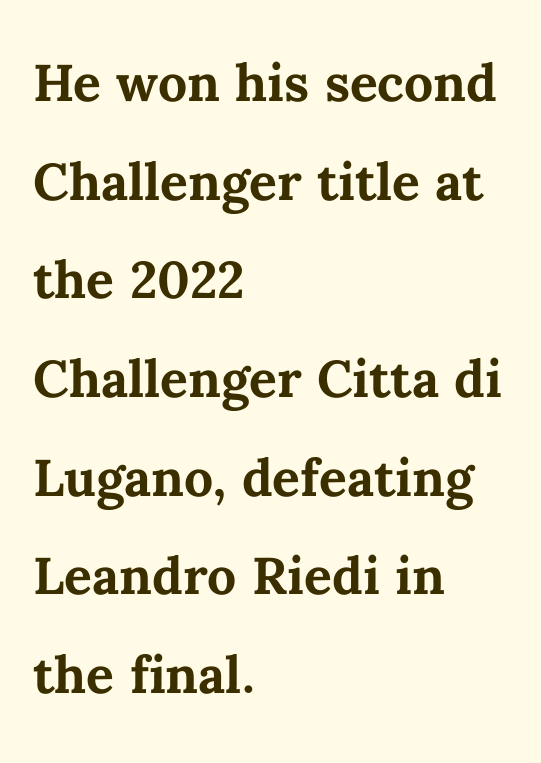
{"italic": "no", "bold": "yes", "weight": "semibold", "width": "normal", "stroke_contrast": "medium", "x_height": "medium", "monospaced": "no", "underline": "no", "align": "left", "line_spacing": "normal", "line_spacing_ratio": 1.43, "letter_spacing": "normal", "letter_spacing_em": 0.0, "glyph_px": 69}
